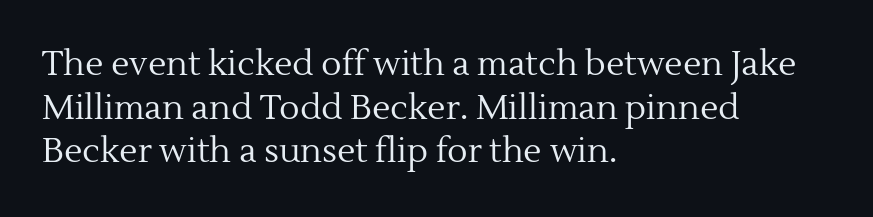
The strokes are not fattened; the text isn't bold. The passage shown stacks its lines at a standard gap. The specimen omits any rule beneath the text block's lines. The ragged edge is on the right, which tells us the setting is flush left. Students, note that the glyphs here touch the page at normal intervals. Italic: no, the glyphs are upright roman.
